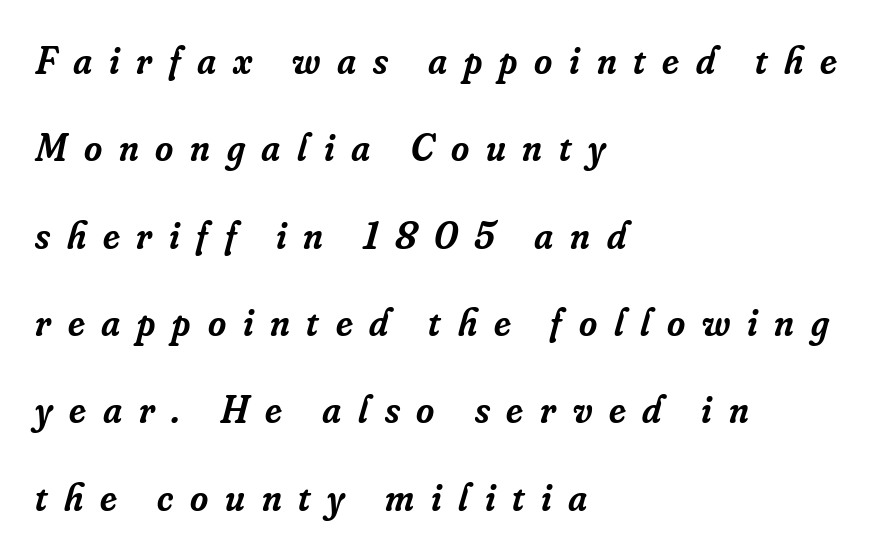
{"serif": "yes", "italic": "yes", "lean": "right", "slant_degrees": 16, "bold": "semi", "weight": "semibold", "width": "normal", "stroke_contrast": "low", "x_height": "small", "monospaced": "no", "underline": "no", "align": "left", "line_spacing": "loose", "line_spacing_ratio": 2.24, "letter_spacing": "wide", "letter_spacing_em": 0.43, "glyph_px": 39}
